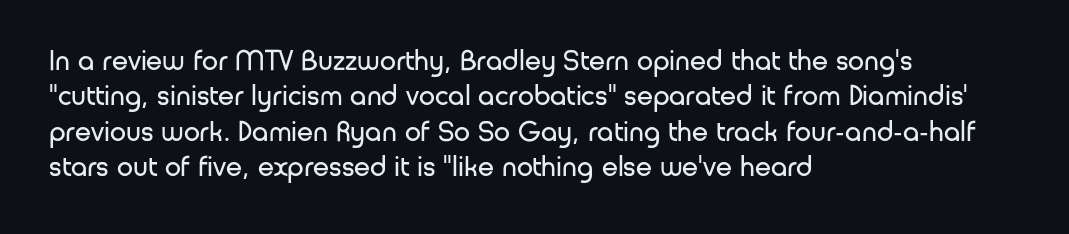
Q: Is the text bold? A: No.
Q: Is the text italic (slanted)? A: No, it is upright.
Q: Is the typeface a serif or a sans-serif typeface? A: Sans-serif.
Q: Is the text underlined? A: No.
Q: How is the paragraph aligned? A: Left-aligned.
Q: Is the spacing between letters normal or unusually wide? A: Normal.
Q: Width (condensed, normal, or wide)? A: Normal.
Q: Stroke contrast? A: Low.
Q: x-height? A: Medium.
Q: Monospaced? A: No.
